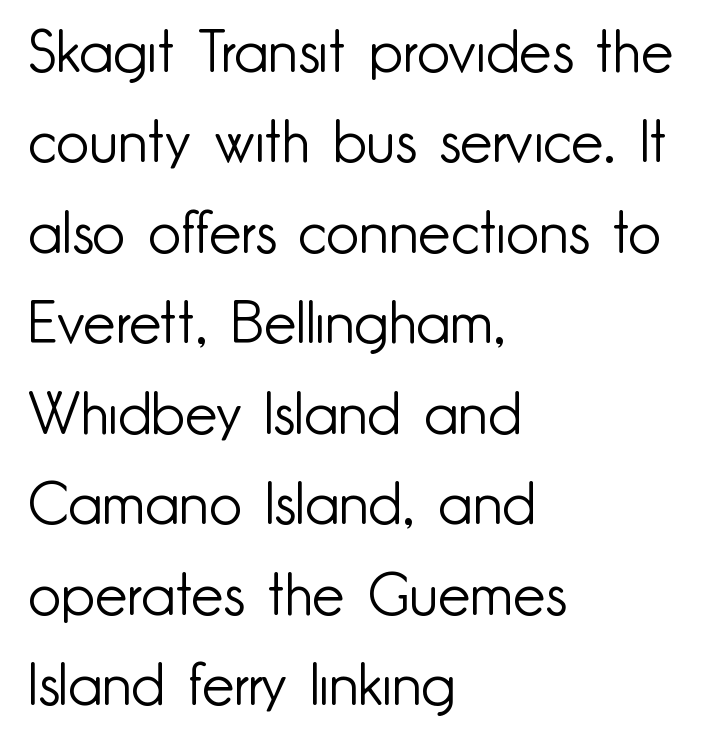
{"serif": "no", "italic": "no", "bold": "no", "weight": "light", "width": "normal", "stroke_contrast": "low", "x_height": "small", "monospaced": "no", "underline": "no", "align": "left", "line_spacing": "normal", "line_spacing_ratio": 1.56, "letter_spacing": "normal", "letter_spacing_em": 0.0, "glyph_px": 58}
